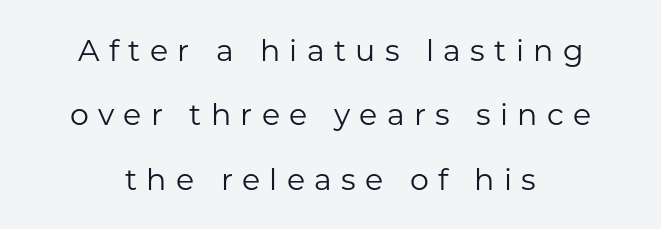
{"serif": "no", "italic": "no", "bold": "no", "weight": "regular", "width": "normal", "stroke_contrast": "low", "x_height": "medium", "monospaced": "no", "underline": "no", "align": "center", "line_spacing": "loose", "line_spacing_ratio": 2.15, "letter_spacing": "wide", "letter_spacing_em": 0.31, "glyph_px": 30}
